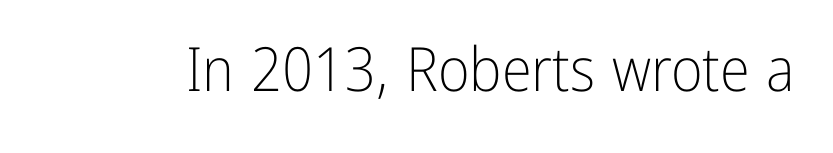
The gap between lines stays unmarked. Type style note: lacks serifs. Heaviness? Minimal to ordinary, like unemphasized prose. Tracking here is standard; glyphs follow each other at the usual distance. The letters stand straight up with perfectly vertical stems.
